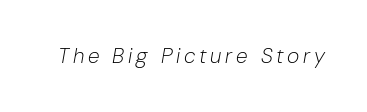
The image shows 21 px text type, italic (leaning right); set not underlined.
